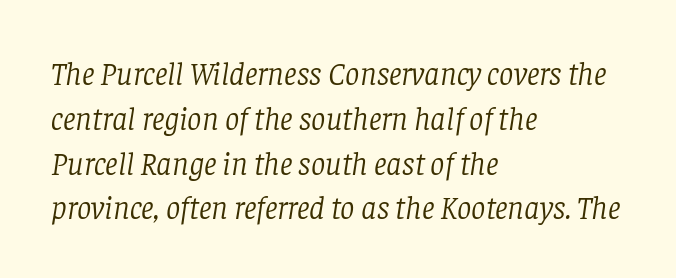
Q: Is the text bold? A: No.
Q: Is the text italic (slanted)? A: Yes, it leans right by about 8 degrees.
Q: Is the typeface a serif or a sans-serif typeface? A: Serif.
Q: Is the text underlined? A: No.
Q: How is the paragraph aligned? A: Left-aligned.
Q: Is the spacing between letters normal or unusually wide? A: Normal.
Q: Is the spacing between lines tight, normal or loose? A: Normal.
Q: Width (condensed, normal, or wide)? A: Normal.
Q: Stroke contrast? A: Low.
Q: x-height? A: Large.
Q: Monospaced? A: No.
